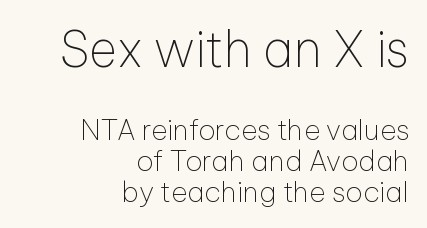
{"serif": "no", "italic": "no", "bold": "no", "weight": "thin", "width": "normal", "stroke_contrast": "low", "x_height": "medium", "monospaced": "no", "underline": "no", "align": "right", "line_spacing": "tight", "line_spacing_ratio": 1.11, "letter_spacing": "normal", "letter_spacing_em": 0.0, "larger_block": "first", "size_ratio": 1.75, "glyph_px": 49}
